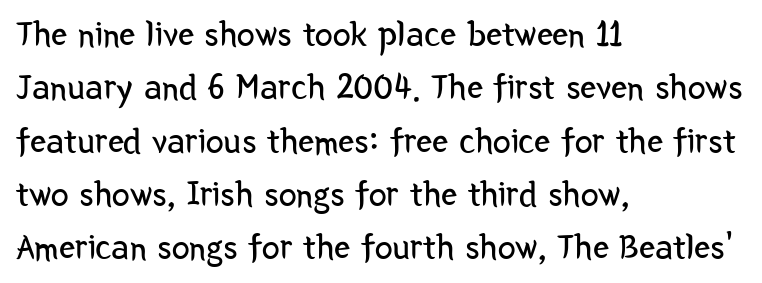
This rendering leaves character spacing at its baseline value. Baseline-to-baseline distance is the conventional proportion of letter height. It's the straight-up-and-down kind of type. The letters look calm and open, with moderate or lighter stems.
